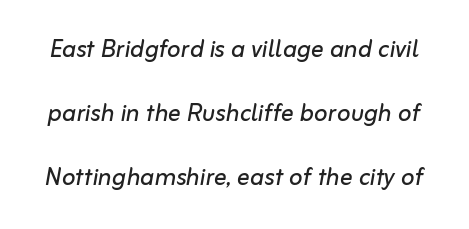
The lines are spread far apart with generous leading. It's the slanting kind of type. Compared with a typical body face, this is equally light or lighter still. The foot of each line stays bare and open. Inter-character spacing is left at the font's built-in metrics. The rendering uses natural spacing where letterforms have individual widths.
